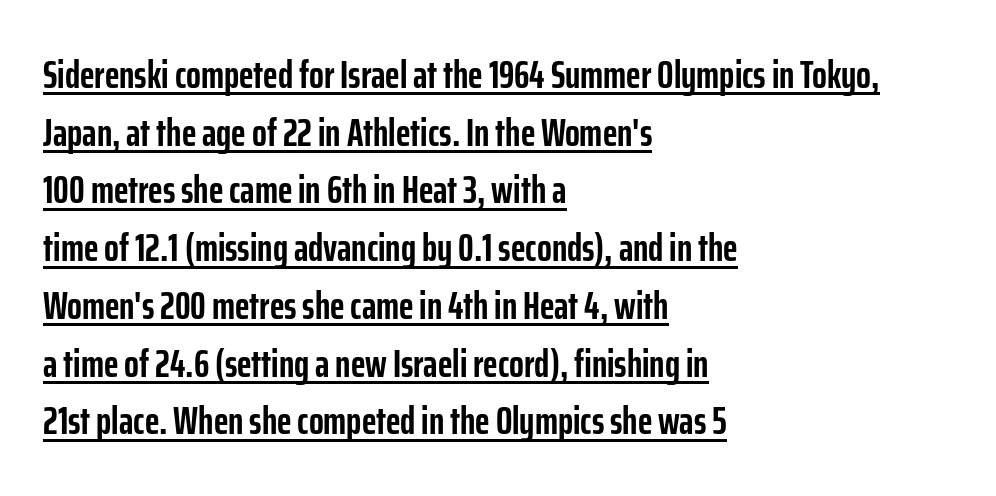
{"serif": "no", "italic": "no", "bold": "yes", "weight": "semibold", "width": "condensed", "stroke_contrast": "low", "x_height": "medium", "monospaced": "no", "underline": "yes", "align": "left", "line_spacing": "normal", "line_spacing_ratio": 1.48, "letter_spacing": "normal", "letter_spacing_em": 0.0, "glyph_px": 39}
